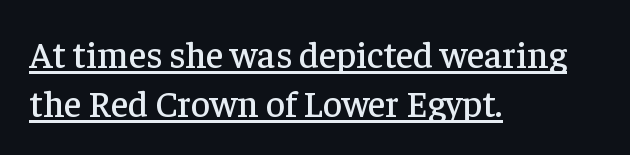
The image shows 37 px serif type, upright; set left-aligned, normal line spacing (1.32x), normal letter spacing, underlined; low stroke contrast and a medium x-height.
